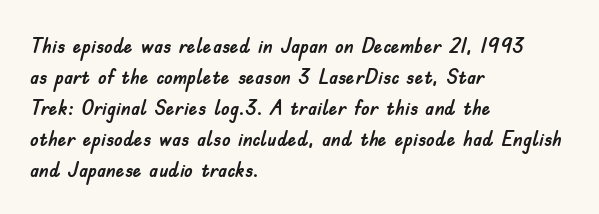
The text block is weighted toward the left margin, trailing off unevenly rightward. Each row of text sits above clean, open space. Leading matches the norm, producing a regular column. Nobody touched the tracking dial on this one.
